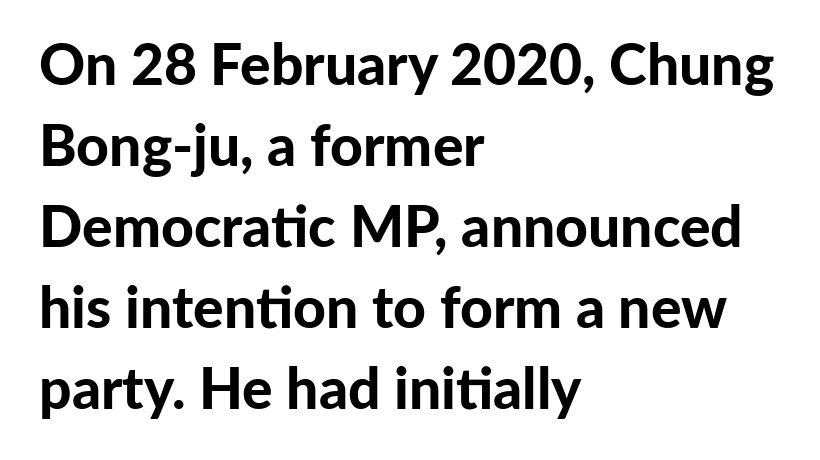
{"serif": "no", "italic": "no", "bold": "yes", "weight": "bold", "width": "normal", "stroke_contrast": "low", "x_height": "medium", "monospaced": "no", "underline": "no", "align": "left", "line_spacing": "normal", "line_spacing_ratio": 1.42, "letter_spacing": "normal", "letter_spacing_em": 0.0, "glyph_px": 57}
